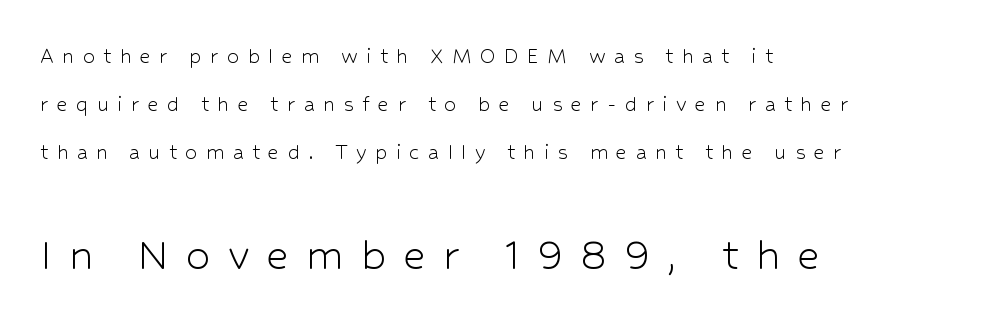
{"serif": "no", "italic": "no", "bold": "no", "weight": "light", "width": "normal", "stroke_contrast": "low", "x_height": "medium", "monospaced": "no", "underline": "no", "align": "left", "line_spacing": "loose", "line_spacing_ratio": 2.0, "letter_spacing": "wide", "letter_spacing_em": 0.35, "larger_block": "second", "size_ratio": 2.04, "glyph_px": 49}
